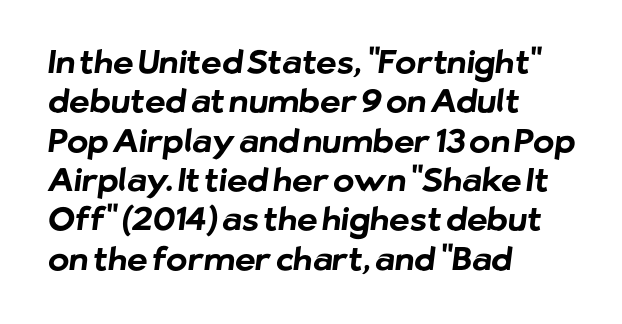
A student would call this left alignment; a typographer would say flush left, rag right. The line texture is even and compact thanks to regular tracking. The passage shown is typeset with a sans-serif family. Character widths vary here, with narrow letters taking less room than wide ones. Unmarked baselines from the first word to the last.
